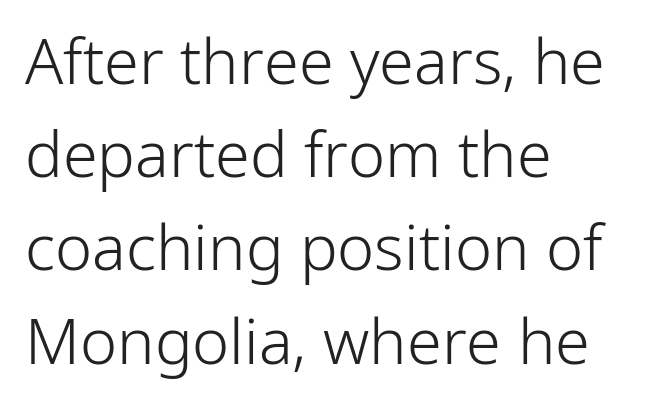
The font family rendered here belongs to the sans-serif group. Line starts are locked; line ends wander. Each stroke keeps to a modest, everyday thickness or less. The zone under the glyphs is completely vacant. The face used here is proportionally spaced, like ordinary book or web type. Characters remain perfectly vertical along every line.
